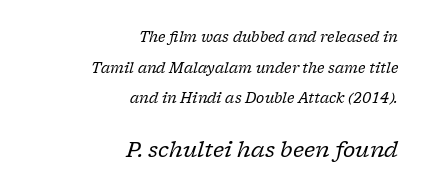
Between one letter and the next there's only the usual sliver of space. Reading down the block, your eye finds every line finishing at a fixed right position. These lines stand farther apart than default settings would place them. Emphasis-style slanted type is in use.
